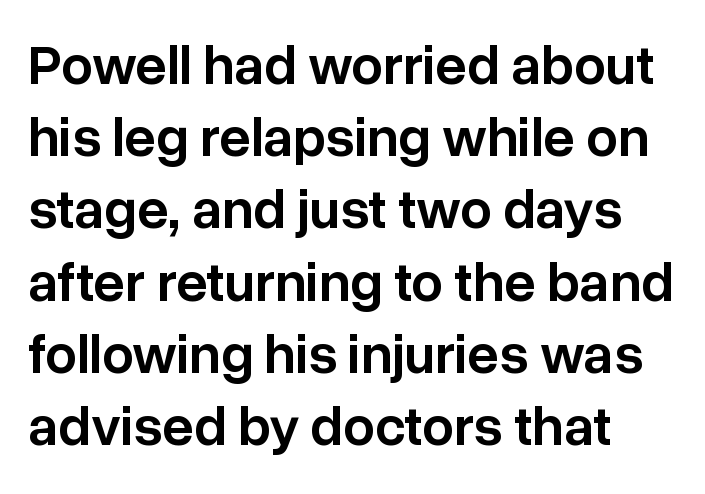
{"serif": "no", "italic": "no", "bold": "semi", "weight": "semibold", "width": "normal", "stroke_contrast": "low", "x_height": "medium", "monospaced": "no", "underline": "no", "align": "left", "line_spacing": "normal", "line_spacing_ratio": 1.29, "letter_spacing": "normal", "letter_spacing_em": 0.0, "glyph_px": 56}
